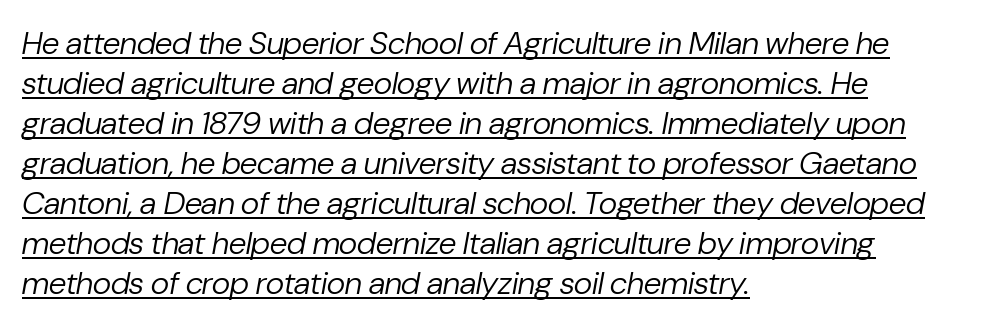
The image shows 32 px regular-weight type, italic (leaning right); set left-aligned, normal line spacing (1.25x), normal letter spacing, underlined; low stroke contrast and a medium x-height.
